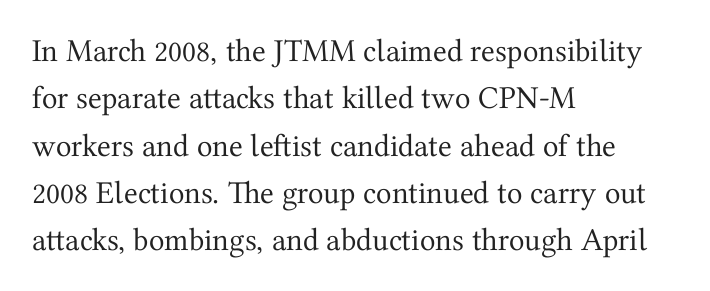
Q: Is the text bold? A: No.
Q: Is the text italic (slanted)? A: No, it is upright.
Q: Is the typeface a serif or a sans-serif typeface? A: Serif.
Q: Is the text underlined? A: No.
Q: How is the paragraph aligned? A: Left-aligned.
Q: Is the spacing between letters normal or unusually wide? A: Normal.
Q: Is the spacing between lines tight, normal or loose? A: Normal.
Q: Width (condensed, normal, or wide)? A: Normal.
Q: Stroke contrast? A: Medium.
Q: x-height? A: Medium.
Q: Monospaced? A: No.
